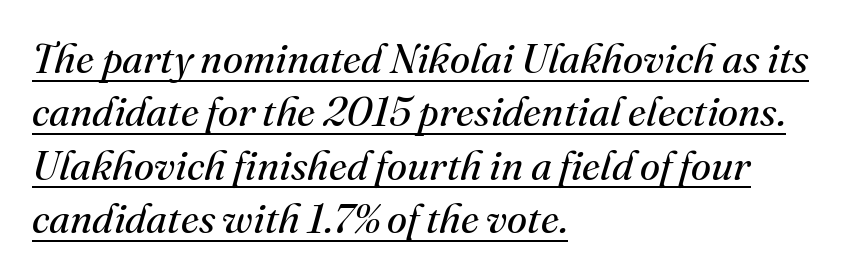
The image shows 41 px regular-weight serif type, italic (leaning right); set left-aligned, normal line spacing (1.3x), normal letter spacing, underlined; medium stroke contrast and a small x-height.
